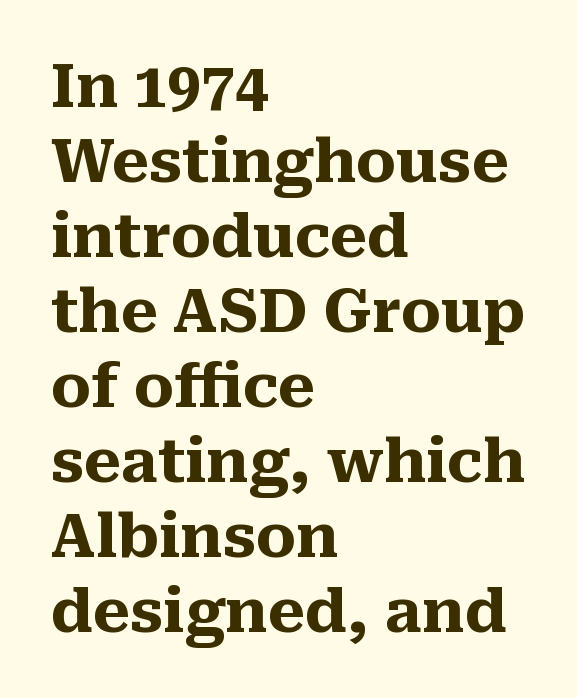
{"serif": "yes", "italic": "no", "bold": "yes", "weight": "heavy", "width": "normal", "stroke_contrast": "medium", "x_height": "medium", "monospaced": "no", "underline": "no", "align": "left", "line_spacing": "normal", "line_spacing_ratio": 1.25, "letter_spacing": "normal", "letter_spacing_em": 0.0, "glyph_px": 60}
